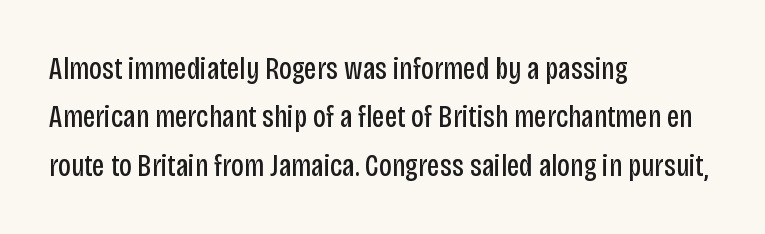
Q: Is the text bold? A: No.
Q: Is the text italic (slanted)? A: No, it is upright.
Q: Is the typeface a serif or a sans-serif typeface? A: Sans-serif.
Q: Is the text underlined? A: No.
Q: How is the paragraph aligned? A: Left-aligned.
Q: Is the spacing between letters normal or unusually wide? A: Normal.
Q: Is the spacing between lines tight, normal or loose? A: Normal.
Q: Width (condensed, normal, or wide)? A: Condensed.
Q: Stroke contrast? A: Low.
Q: x-height? A: Large.
Q: Monospaced? A: No.
